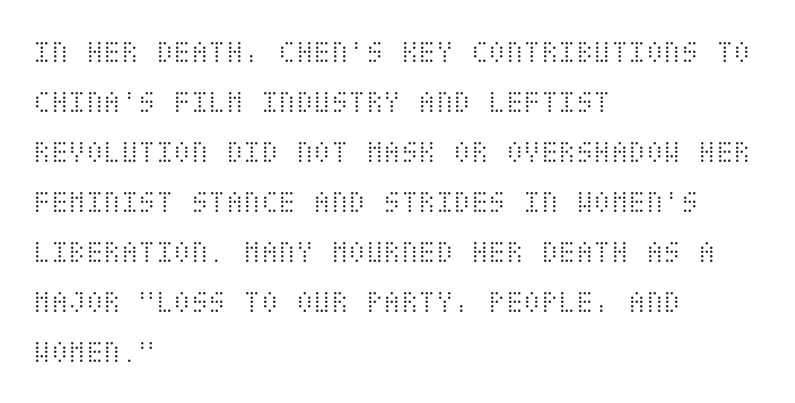
The image shows 32 px light, condensed type, upright; set left-aligned, normal line spacing (1.56x), normal letter spacing, not underlined; medium stroke contrast and a large x-height.
